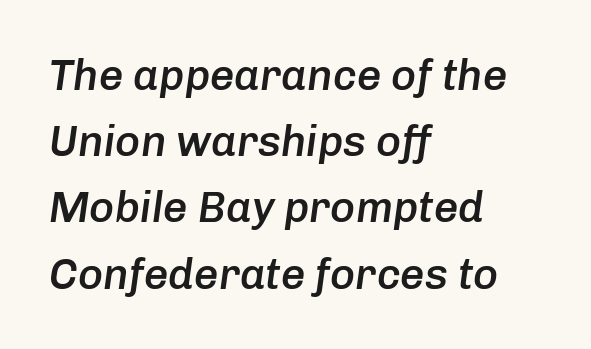
The image shows 43 px semibold type, italic (leaning right); set left-aligned, normal line spacing (1.54x), normal letter spacing, not underlined; low stroke contrast and a medium x-height.
